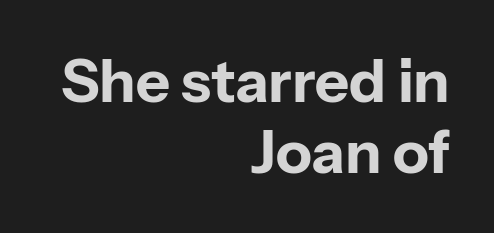
The image shows 59 px bold sans-serif type, upright; set right-aligned, line spacing 1.21x, normal letter spacing, not underlined; low stroke contrast and a medium x-height.
